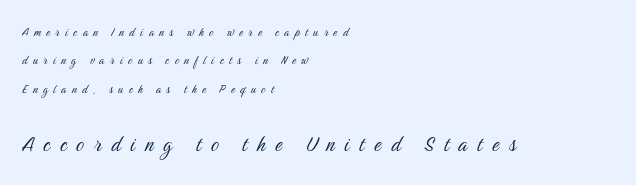
Q: Is the text bold? A: No.
Q: Is the text italic (slanted)? A: Yes.
Q: Is the text underlined? A: No.
Q: How is the paragraph aligned? A: Left-aligned.
Q: Is the spacing between letters normal or unusually wide? A: Unusually wide.
Q: Is the spacing between lines tight, normal or loose? A: Loose.
Q: Which block of text is set in a larger size, the first (top) or the second (bottom)? A: The second (bottom) one.
